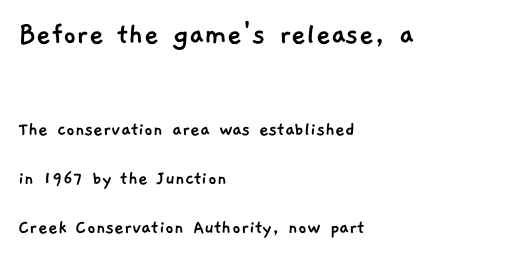
The image shows 32 px sans-serif type; set left-aligned, loose line spacing (2.35x), normal letter spacing, not underlined; the first (top) block is 1.52x larger; low stroke contrast and a medium x-height.
